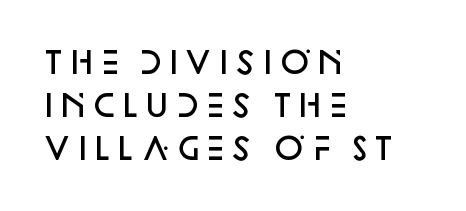
Layout note: lines flush left. A normal amount of white space separates one row of letters from the next. Unlike italic type, these characters show no tilt at all. The gap between lines stays unmarked. The letters advance in unequal steps, a hallmark of proportional type.
